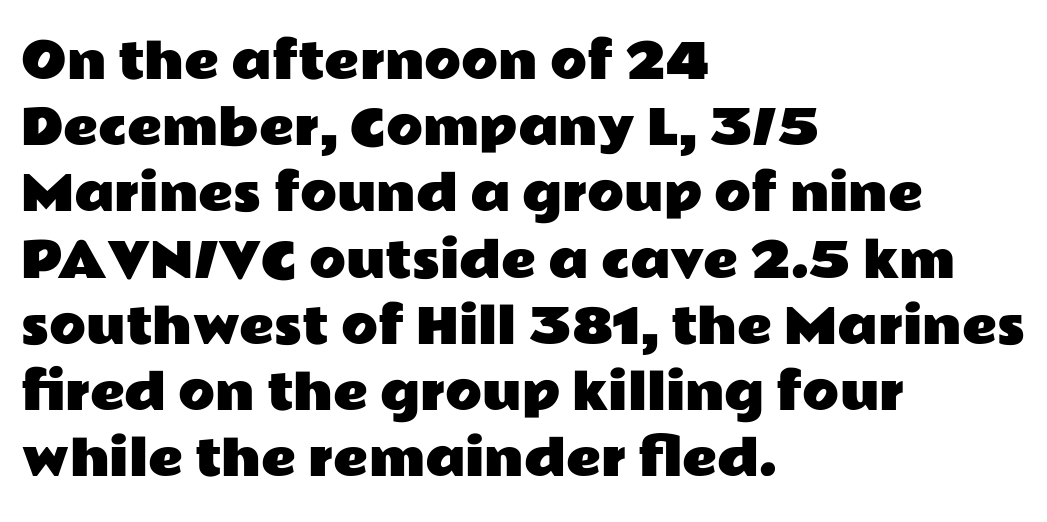
The image shows 48 px wide sans-serif type, upright; set left-aligned, normal line spacing (1.38x), normal letter spacing, not underlined; low stroke contrast and a medium x-height.
